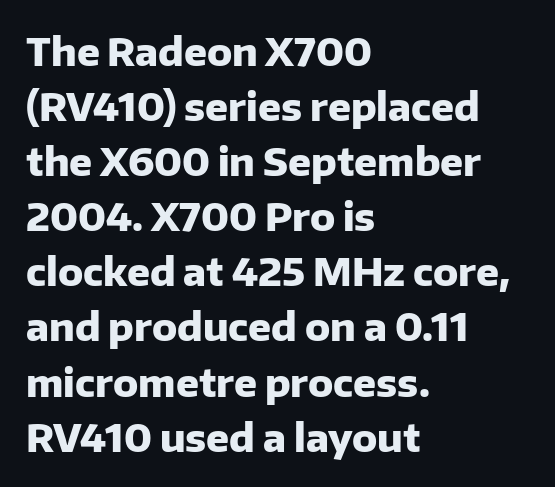
These lines were composed using upright roman letters. The rendering shows plain stroke endings on the letterforms — a sans-serif design. Vertically, the passage feels balanced, rows spaced as you'd expect. Underlining? Definitely not there. The sample has been set heavy, in full bold. Is this a fixed-width face? No — the glyphs have proportional, varying widths.
